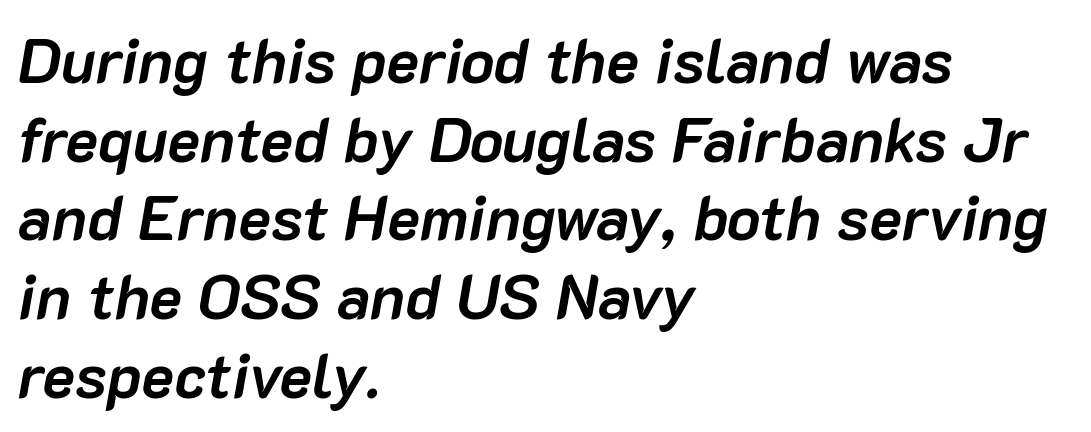
The image shows 62 px semibold type, italic (leaning right); set left-aligned, normal line spacing (1.27x), normal letter spacing, not underlined; low stroke contrast and a medium x-height.
